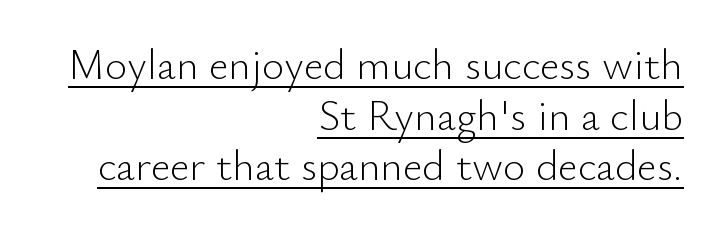
Q: Is the text bold? A: No.
Q: Is the text italic (slanted)? A: No, it is upright.
Q: Is the typeface a serif or a sans-serif typeface? A: Sans-serif.
Q: Is the text underlined? A: Yes.
Q: How is the paragraph aligned? A: Right-aligned.
Q: Is the spacing between letters normal or unusually wide? A: Normal.
Q: Width (condensed, normal, or wide)? A: Normal.
Q: Stroke contrast? A: Low.
Q: x-height? A: Small.
Q: Monospaced? A: No.
